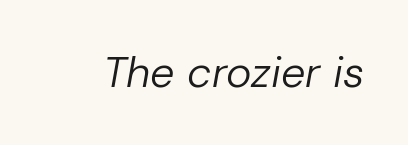
The image shows 43 px regular-weight type, italic (leaning right); set normal letter spacing, not underlined; low stroke contrast and a medium x-height.
